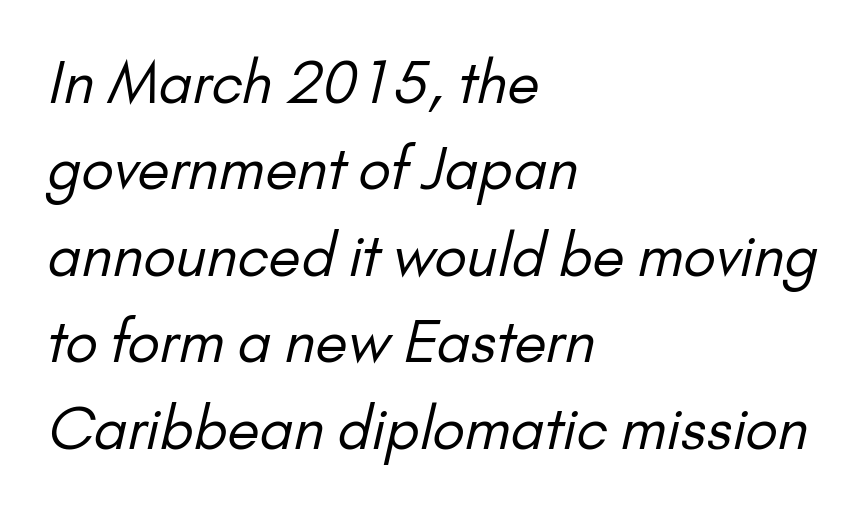
Caption: standard tracking, unaltered. Compared with a typical body face, this is equally light or lighter still. Whoever set this chose a conventional vertical rhythm. This sample has the flowing, uneven cadence of proportional lettering. Observe the absence of serifs on each vertical stroke in this sample.
